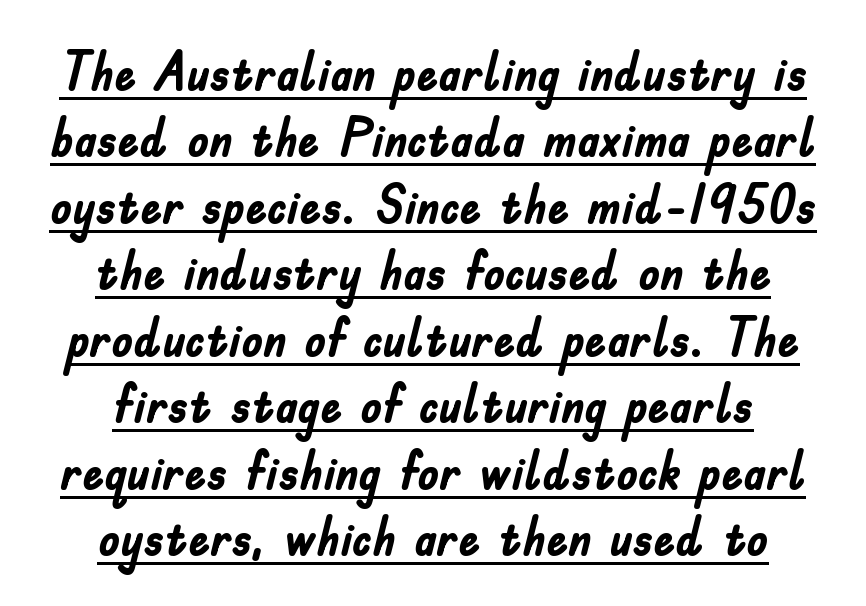
Q: Is the text bold? A: Yes.
Q: Is the text italic (slanted)? A: Yes.
Q: Is the typeface a serif or a sans-serif typeface? A: Sans-serif.
Q: Is the text underlined? A: Yes.
Q: How is the paragraph aligned? A: Centered.
Q: Is the spacing between letters normal or unusually wide? A: Normal.
Q: Width (condensed, normal, or wide)? A: Condensed.
Q: Stroke contrast? A: Low.
Q: x-height? A: Small.
Q: Monospaced? A: No.
